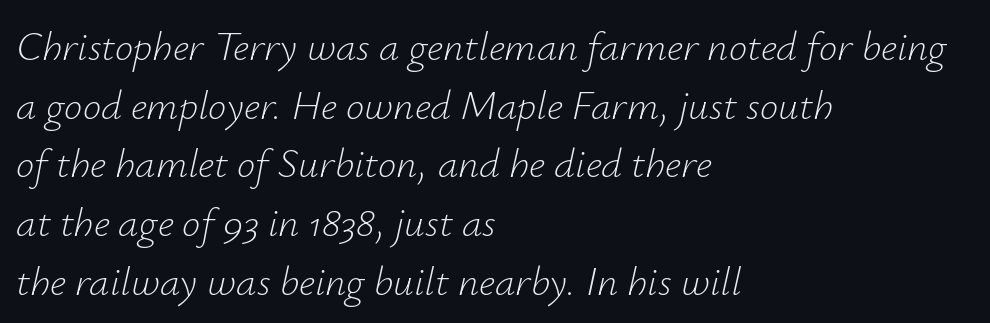
The typeface has the unassuming heft of standard copy or less. This sample uses plain, unmodified letter spacing. Anything drawn beneath the words? Only blank space. The rendering uses a moderate line-height, typical for paragraphs. The letters advance in unequal steps, a hallmark of proportional type.
